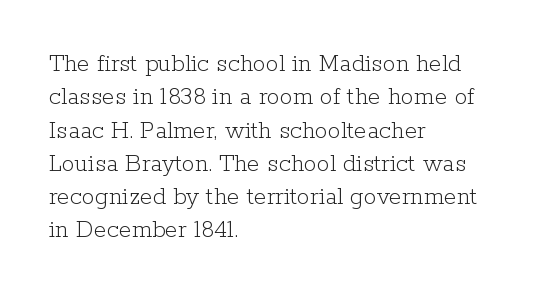
Compared with typical paragraphs, the rows here are spaced about the same. The letters stand straight up with perfectly vertical stems. Short and long lines alike share a common starting point at left. Is the stroke heavy? The answer is a plain regular-or-lighter. In terms of letterspacing, this is plain default setting. Just letters on the line, the space beneath them empty.
